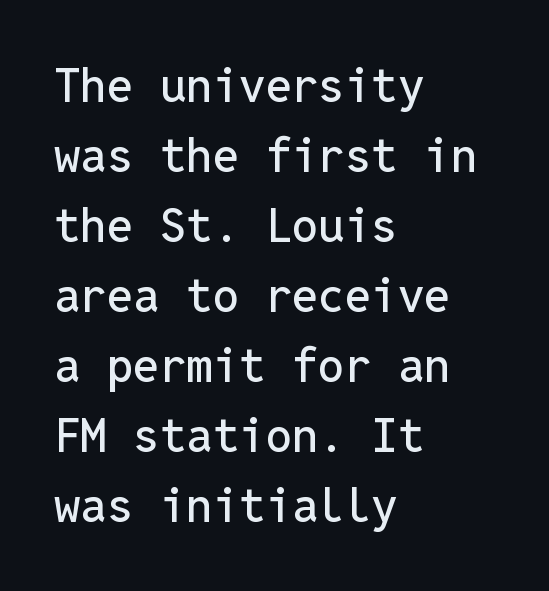
The image shows 47 px sans-serif type, upright, monospaced; set left-aligned, normal line spacing (1.49x), normal letter spacing, not underlined; low stroke contrast and a medium x-height.
